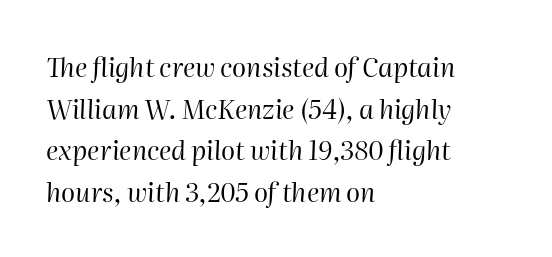
Horizontal alignment here is leftward, the default for most running prose. The whole block is typeset with a tilt. No extra tracking has been applied to these lines. This is not heavy type; no bold has been used. Honestly, there is no underline to notice here at all.
